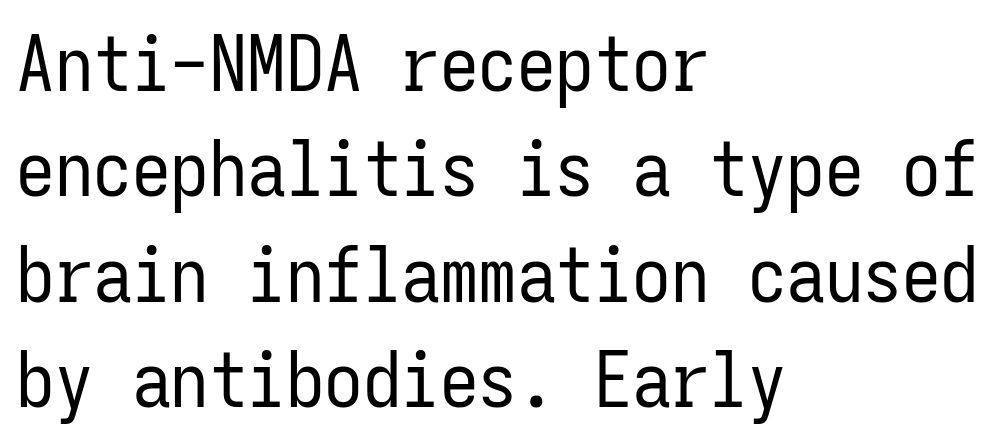
{"serif": "no", "italic": "no", "bold": "no", "weight": "regular", "width": "condensed", "stroke_contrast": "low", "x_height": "medium", "monospaced": "yes", "underline": "no", "align": "left", "line_spacing": "normal", "line_spacing_ratio": 1.37, "letter_spacing": "normal", "letter_spacing_em": 0.0, "glyph_px": 77}
